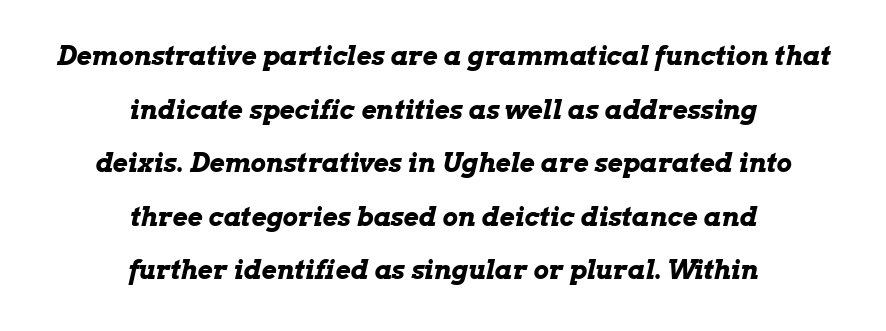
The image shows 26 px bold type, italic (leaning right); set centered, loose line spacing (2.06x), normal letter spacing, not underlined.
